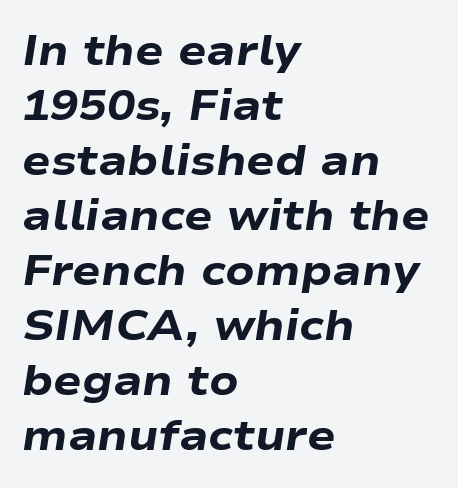
The image shows 42 px heavy, wide type, italic (leaning right); set left-aligned, normal line spacing (1.31x), normal letter spacing, not underlined; low stroke contrast and a medium x-height.
